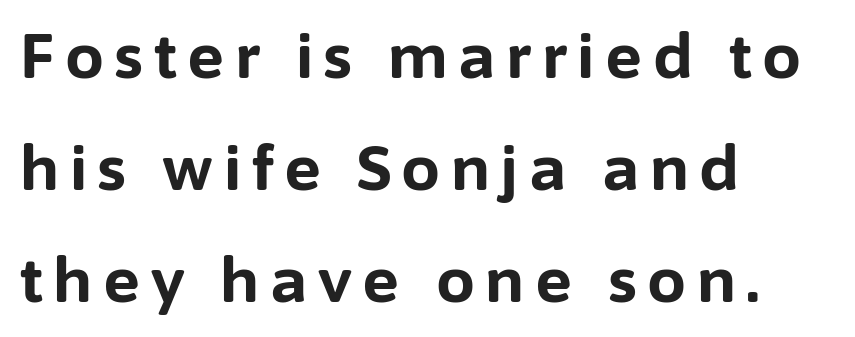
{"serif": "no", "italic": "no", "bold": "yes", "weight": "bold", "width": "normal", "stroke_contrast": "low", "x_height": "medium", "monospaced": "no", "underline": "no", "align": "left", "line_spacing_ratio": 1.81, "glyph_px": 62}
